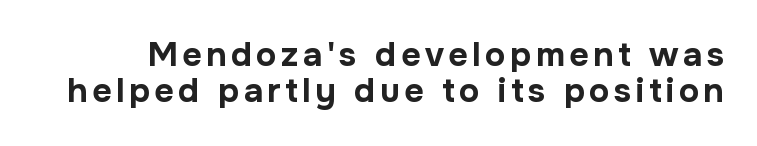
The image shows 34 px bold sans-serif type, upright; set tight line spacing (1.05x), not underlined; low stroke contrast and a medium x-height.
